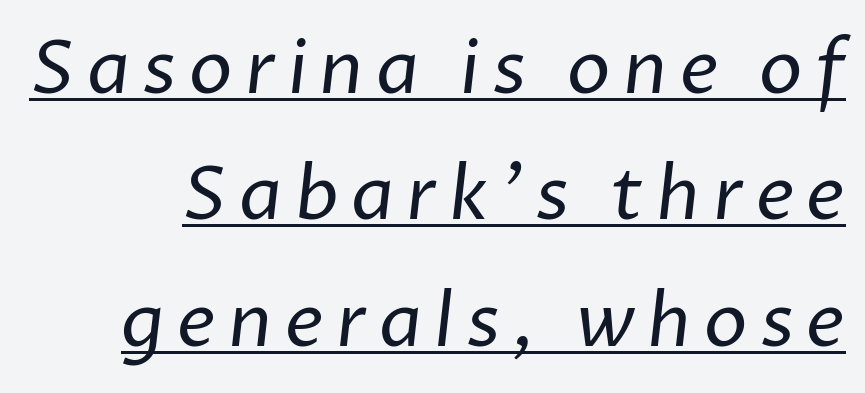
The image shows 73 px regular-weight sans-serif type; set line spacing 1.73x, underlined; low stroke contrast and a medium x-height.
